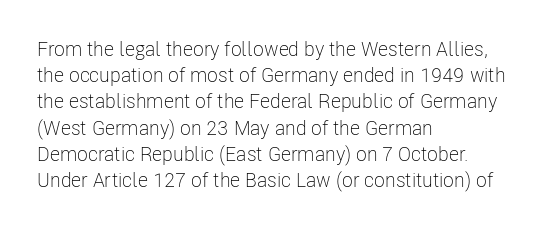
Q: Is the text bold? A: No.
Q: Is the text italic (slanted)? A: No, it is upright.
Q: Is the text underlined? A: No.
Q: How is the paragraph aligned? A: Left-aligned.
Q: Is the spacing between letters normal or unusually wide? A: Normal.
Q: Is the spacing between lines tight, normal or loose? A: Normal.
